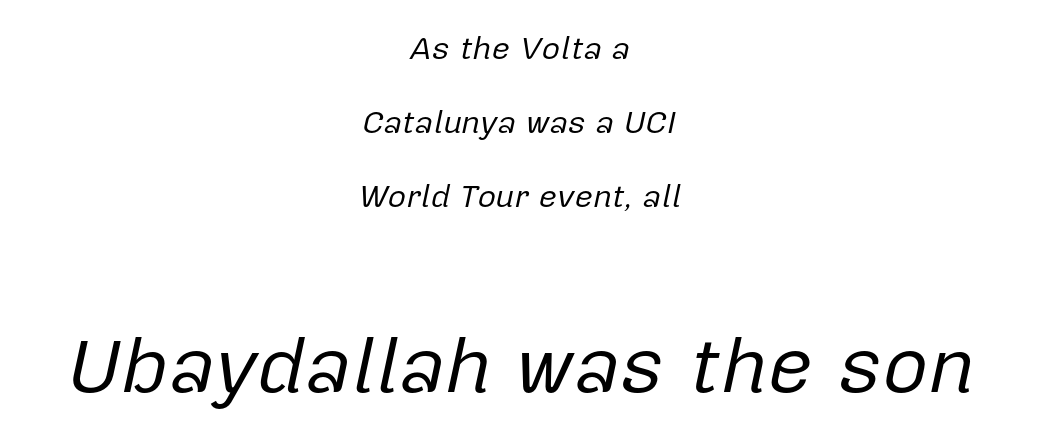
The image shows 79 px regular-weight type, italic (leaning right); set centered, loose line spacing (2.31x), normal letter spacing, not underlined; the second (bottom) block is 2.47x larger; low stroke contrast and a medium x-height.
